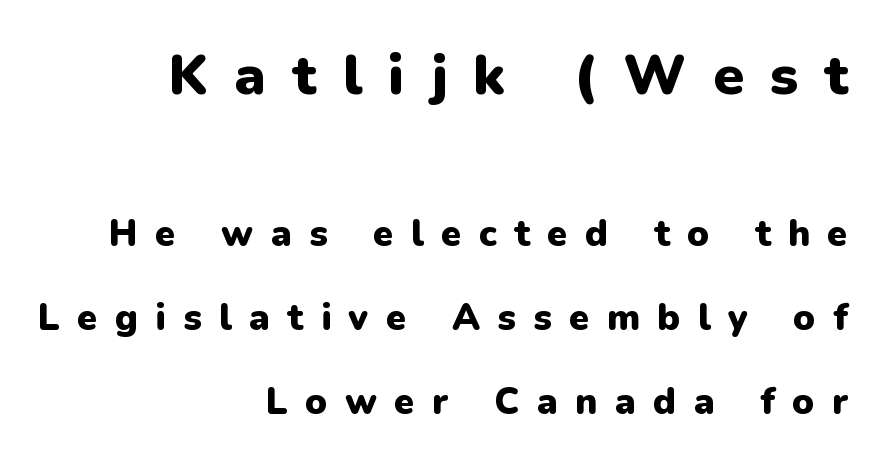
Q: Is the text bold? A: Yes.
Q: Is the text italic (slanted)? A: No, it is upright.
Q: Is the typeface a serif or a sans-serif typeface? A: Sans-serif.
Q: Is the text underlined? A: No.
Q: How is the paragraph aligned? A: Right-aligned.
Q: Is the spacing between letters normal or unusually wide? A: Unusually wide.
Q: Is the spacing between lines tight, normal or loose? A: Loose.
Q: Which block of text is set in a larger size, the first (top) or the second (bottom)? A: The first (top) one.
Q: Width (condensed, normal, or wide)? A: Normal.
Q: Stroke contrast? A: Low.
Q: x-height? A: Medium.
Q: Monospaced? A: No.
